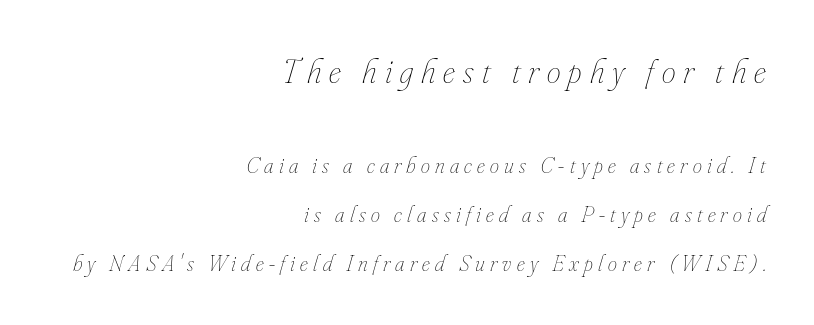
The line texture is sparse and dotted thanks to wide tracking. Reading top to bottom, the characters get smaller at the block break. Nobody drew a line under any word here. Slant detected: the letters are inclined.
